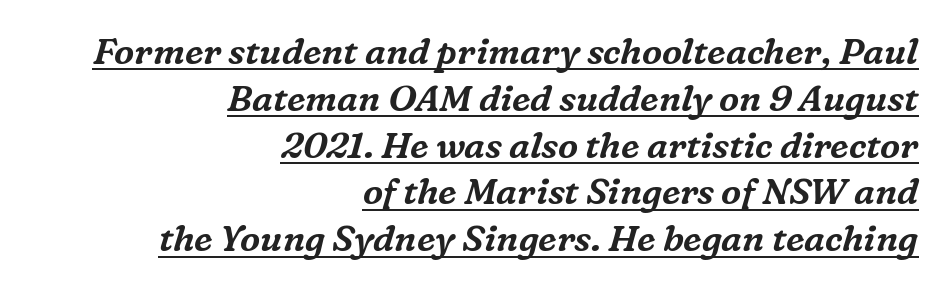
The image shows 36 px serif type, italic (leaning right); set right-aligned, normal line spacing (1.3x), normal letter spacing, underlined; medium stroke contrast and a medium x-height.
